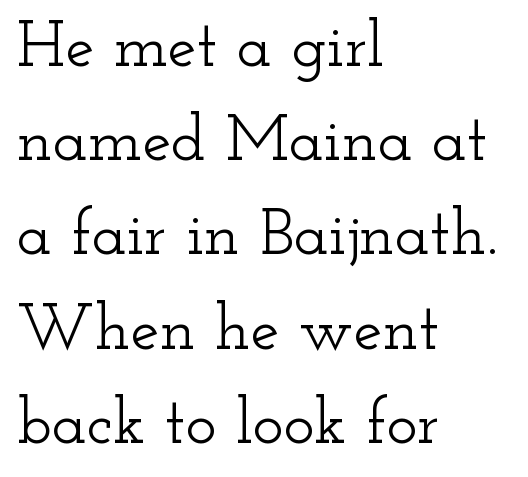
{"serif": "yes", "italic": "no", "width": "wide", "stroke_contrast": "low", "x_height": "small", "monospaced": "no", "underline": "no", "align": "left", "line_spacing": "normal", "line_spacing_ratio": 1.45, "letter_spacing": "normal", "letter_spacing_em": 0.0, "glyph_px": 65}
